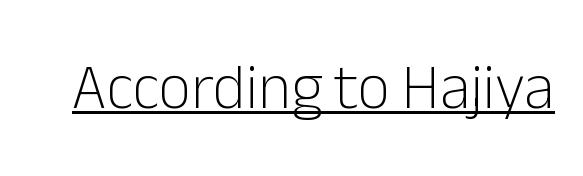
The image shows 63 px light sans-serif type, upright; set normal letter spacing, underlined; low stroke contrast and a medium x-height.
